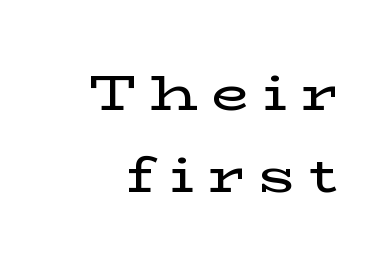
Q: Is the text italic (slanted)? A: No, it is upright.
Q: Is the typeface a serif or a sans-serif typeface? A: Serif.
Q: Is the text underlined? A: No.
Q: Is the spacing between letters normal or unusually wide? A: Unusually wide.
Q: Is the spacing between lines tight, normal or loose? A: Normal.
Q: Width (condensed, normal, or wide)? A: Wide.
Q: Stroke contrast? A: Low.
Q: x-height? A: Medium.
Q: Monospaced? A: No.
